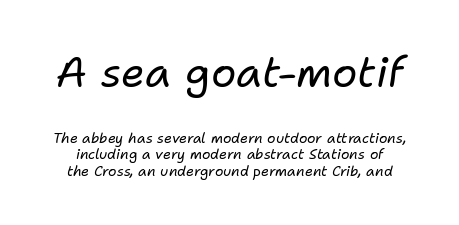
Proportional: the letters do not fall into vertical columns. The passage shown begins with its larger block and ends with its smaller one. Looking at the ascenders, they clearly lean. The typesetting does not lean heavy: it is not bold.
